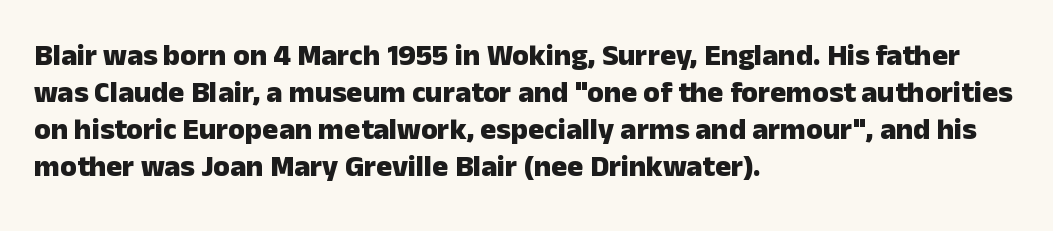
The image shows 30 px heavy sans-serif type, upright; set left-aligned, line spacing 1.23x, normal letter spacing, not underlined; low stroke contrast and a medium x-height.
